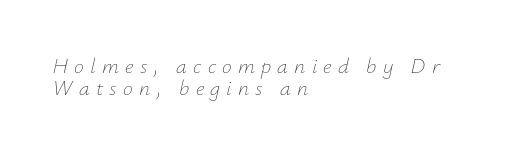
The strokes carry an ordinary text weight at most. Leading: reduced. Check under the words: just untouched page. Each word looks stretched out because of the extra space between its letters. This rendering uses left alignment, leaving the right contour irregular. You can tell it's italic because the verticals aren't actually vertical.
